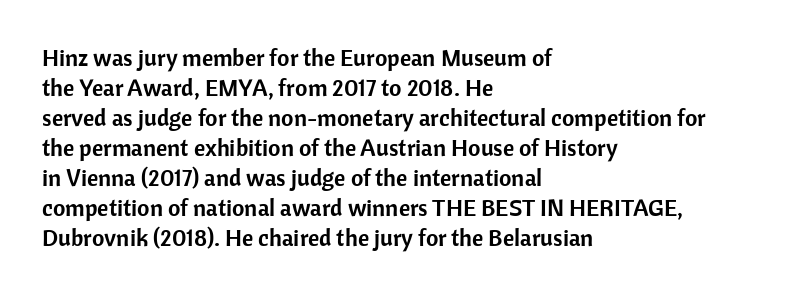
The image shows 24 px text type, upright; set left-aligned, normal line spacing (1.25x), normal letter spacing, not underlined.
